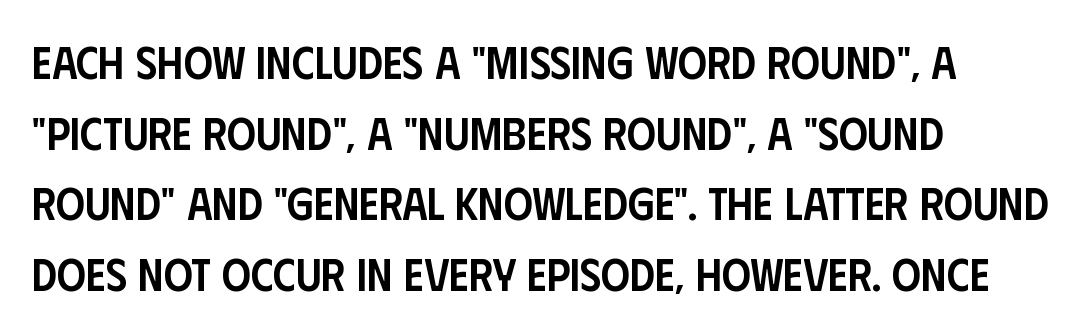
Is this a fixed-width face? No — the glyphs have proportional, varying widths. Posture: upright roman. A typesetter would call this zero additional tracking. Is the type bold? Partly — it's a semibold, heavier than regular but not fully bold.
